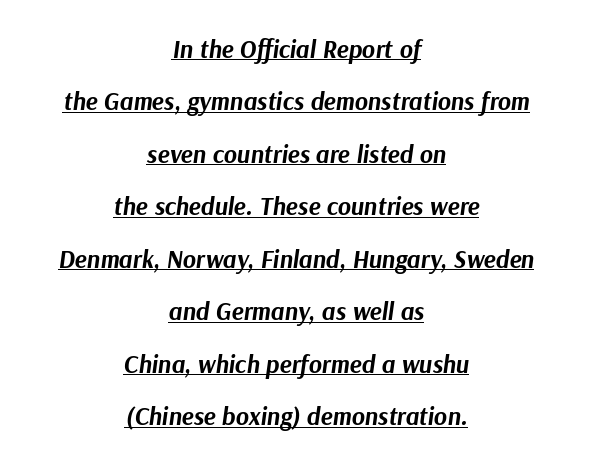
Q: Is the text bold? A: Yes.
Q: Is the text italic (slanted)? A: Yes, it leans right by about 9 degrees.
Q: Is the text underlined? A: Yes.
Q: How is the paragraph aligned? A: Centered.
Q: Is the spacing between letters normal or unusually wide? A: Normal.
Q: Is the spacing between lines tight, normal or loose? A: Loose.
